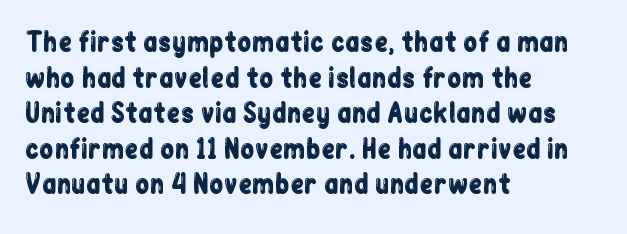
{"italic": "no", "underline": "no", "align": "left", "line_spacing": "normal", "line_spacing_ratio": 1.37, "letter_spacing": "normal", "letter_spacing_em": 0.0, "glyph_px": 26}
